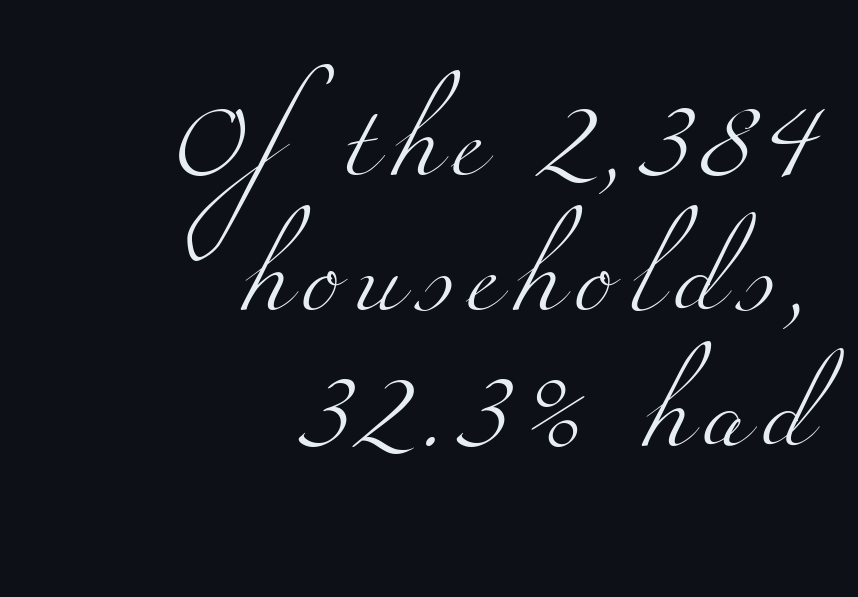
{"bold": "no", "weight": "light", "width": "wide", "stroke_contrast": "medium", "x_height": "small", "monospaced": "no", "underline": "no", "align": "right", "line_spacing_ratio": 1.88, "letter_spacing": "wide", "letter_spacing_em": 0.2, "glyph_px": 72}
